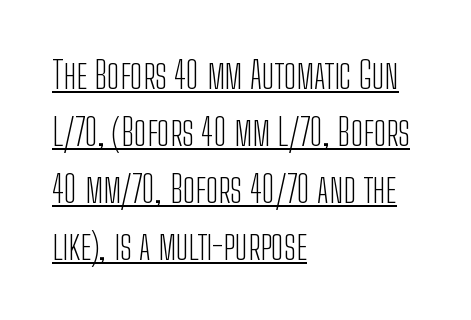
Compared with typical paragraphs, the rows here are spaced about the same. A quiet, ordinary-to-light weight characterises the typeface. The typeface chosen for these lines omits serifs. Quick note: not italic, upright. This sample is left-justified, so line endings fall wherever the words run out. This sample has the flowing, uneven cadence of proportional lettering.
